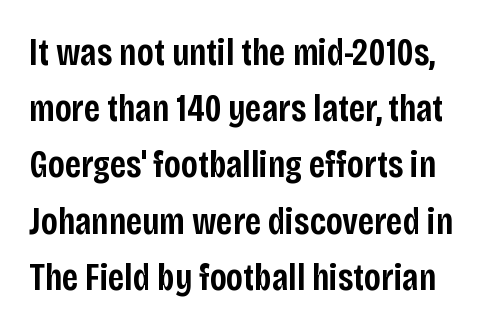
Q: Is the text bold? A: Semi-bold.
Q: Is the text italic (slanted)? A: No, it is upright.
Q: Is the typeface a serif or a sans-serif typeface? A: Sans-serif.
Q: Is the text underlined? A: No.
Q: Is the spacing between letters normal or unusually wide? A: Normal.
Q: Is the spacing between lines tight, normal or loose? A: Normal.
Q: Width (condensed, normal, or wide)? A: Condensed.
Q: Stroke contrast? A: Low.
Q: x-height? A: Large.
Q: Monospaced? A: No.
